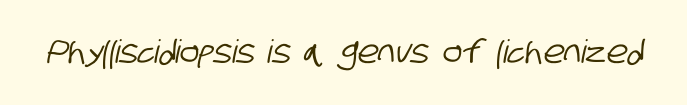
Q: Is the typeface a serif or a sans-serif typeface? A: Sans-serif.
Q: Is the text underlined? A: No.
Q: Is the spacing between letters normal or unusually wide? A: Normal.
Q: Width (condensed, normal, or wide)? A: Condensed.
Q: Stroke contrast? A: Low.
Q: x-height? A: Large.
Q: Monospaced? A: No.
